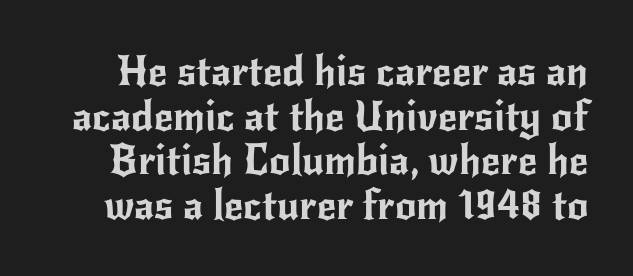
The image shows 42 px sans-serif type, upright; set tight line spacing (1.06x), normal letter spacing, not underlined; low stroke contrast and a small x-height.
